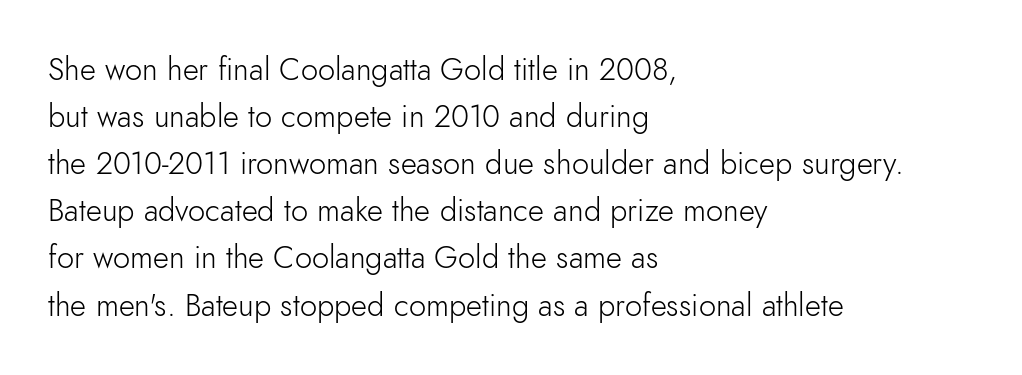
The image shows 31 px light sans-serif type, upright; set left-aligned, normal line spacing (1.52x), normal letter spacing, not underlined; low stroke contrast and a small x-height.
